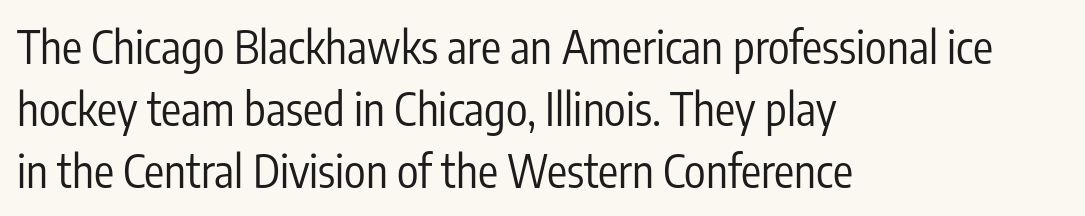
{"serif": "no", "italic": "no", "bold": "no", "weight": "regular", "width": "condensed", "stroke_contrast": "low", "x_height": "medium", "monospaced": "no", "underline": "no", "align": "left", "line_spacing": "normal", "line_spacing_ratio": 1.38, "letter_spacing": "normal", "letter_spacing_em": 0.0, "glyph_px": 45}
